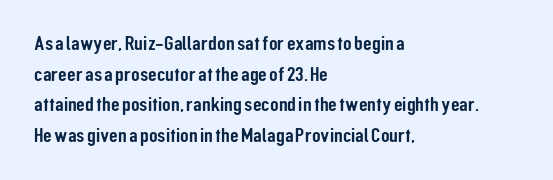
Q: Is the text italic (slanted)? A: No, it is upright.
Q: Is the text underlined? A: No.
Q: How is the paragraph aligned? A: Left-aligned.
Q: Is the spacing between letters normal or unusually wide? A: Normal.
Q: Is the spacing between lines tight, normal or loose? A: Normal.
